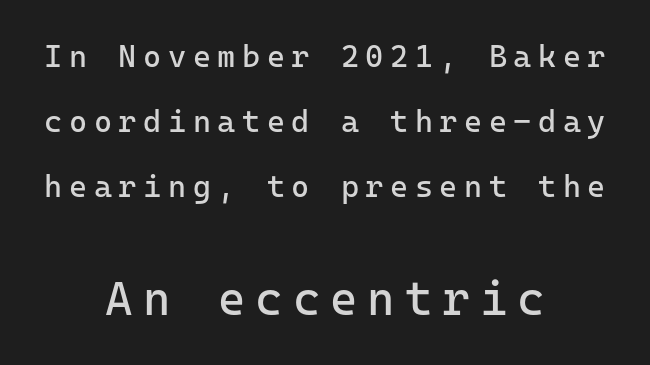
Looks like terminal output: every glyph gets an equal slot. Centered paragraph, ragged on both sides. Top chunk: small. Bottom chunk: large. Bold? No — there's no thickening of the strokes. Is the letter spacing exaggerated? Yes — the characters are pushed far apart. Anything drawn beneath the words? Only blank space.
